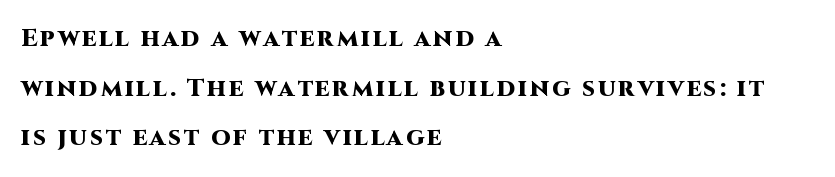
The image shows 25 px bold type, upright; set left-aligned, loose line spacing (1.99x), not underlined.
